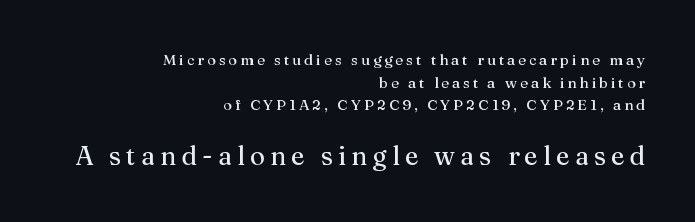
The image shows 26 px text type, upright; set right-aligned, normal line spacing (1.51x), unusually wide letter spacing (+0.2 em), not underlined; the second (bottom) block is 1.73x larger.
